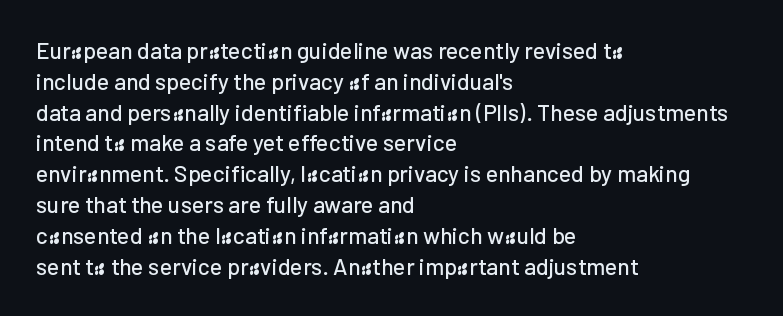
Q: Is the text italic (slanted)? A: No, it is upright.
Q: Is the text underlined? A: No.
Q: How is the paragraph aligned? A: Left-aligned.
Q: Is the spacing between letters normal or unusually wide? A: Normal.
Q: Is the spacing between lines tight, normal or loose? A: Normal.
